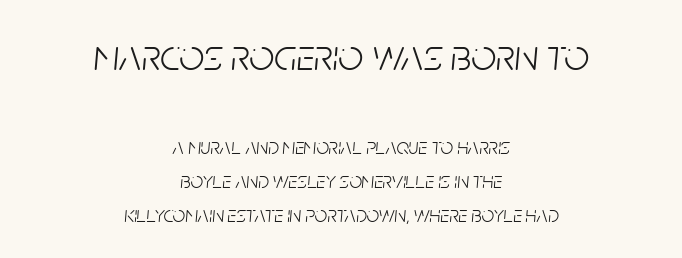
The image shows 44 px light, condensed type, italic (leaning right); set centered, normal line spacing (1.54x), normal letter spacing, not underlined; the first (top) block is 2.0x larger; low stroke contrast and a large x-height.
